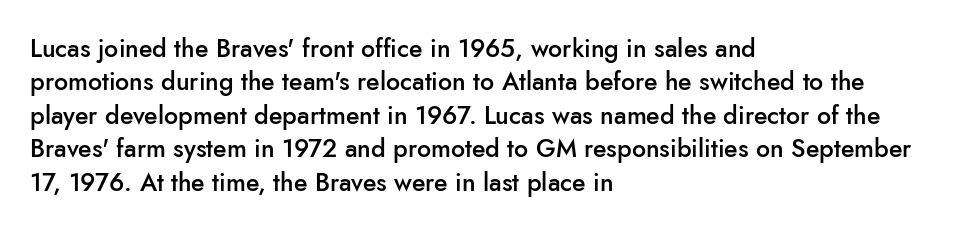
The glyphs have the mass of a demibold cut, below bold. The line-height multiplier appears to be the usual default. Any mark beneath the type? The region is blank. Layout note: lines flush left. Quick note: not italic, upright. The type is set solid horizontally, with unmodified tracking.
